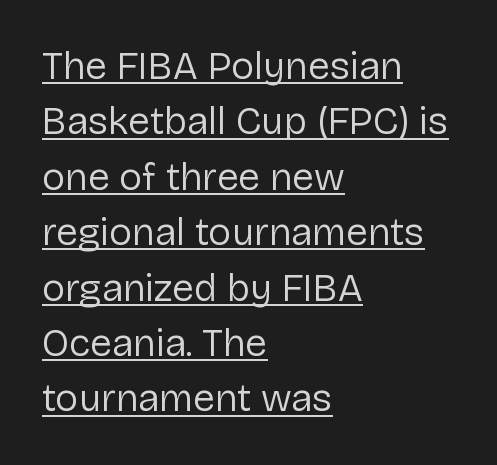
{"serif": "no", "italic": "no", "bold": "no", "weight": "regular", "width": "normal", "stroke_contrast": "low", "x_height": "medium", "monospaced": "no", "underline": "yes", "align": "left", "line_spacing": "normal", "line_spacing_ratio": 1.42, "letter_spacing": "normal", "letter_spacing_em": 0.0, "glyph_px": 39}
